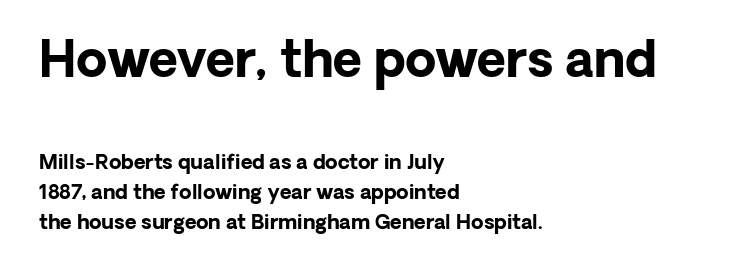
This is sans-serif lettering, the kind often seen on screens and signage. The face used here has the dense, thick strokes of a bold. Bigger letters appear in the top chunk; the bottom chunk is reduced. Leftover space on each line is placed entirely after the last word. The passage shown has conventional tracking throughout. The letters advance in unequal steps, a hallmark of proportional type.
